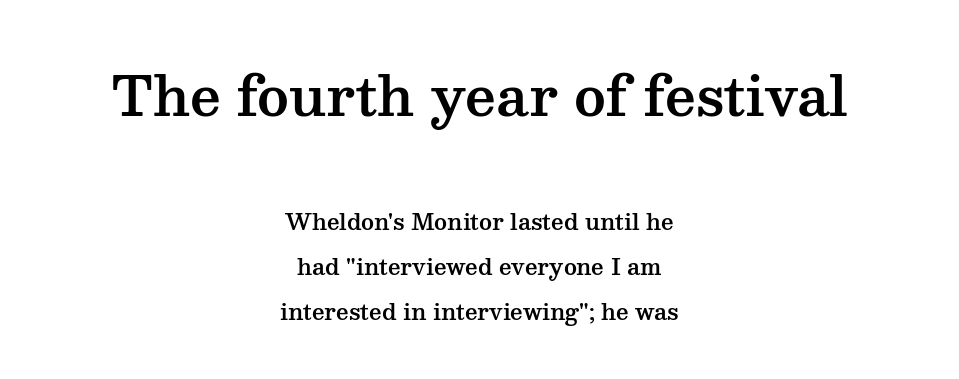
{"serif": "yes", "italic": "no", "width": "wide", "stroke_contrast": "medium", "x_height": "medium", "monospaced": "no", "underline": "no", "align": "center", "line_spacing": "loose", "line_spacing_ratio": 2.05, "letter_spacing": "normal", "letter_spacing_em": 0.0, "larger_block": "first", "size_ratio": 2.45, "glyph_px": 54}
